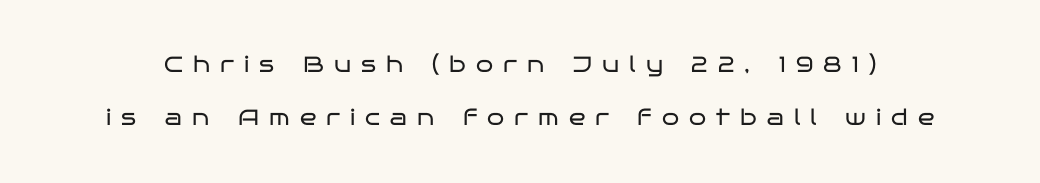
The zone under the glyphs is completely vacant. On a weight scale, this lands at 450 or below. Vertical spacing — loose. The line texture is sparse and dotted thanks to wide tracking. Quick note: not italic, upright.
